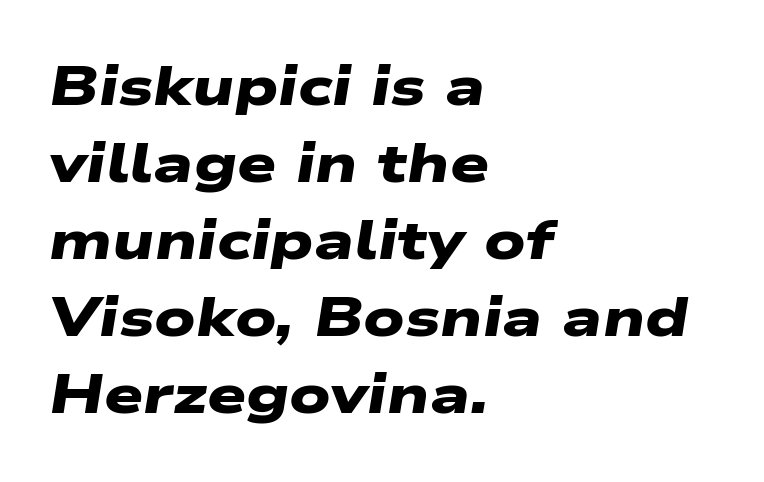
The image shows 55 px heavy, wide sans-serif type; set left-aligned, normal line spacing (1.4x), normal letter spacing, not underlined; low stroke contrast and a medium x-height.
